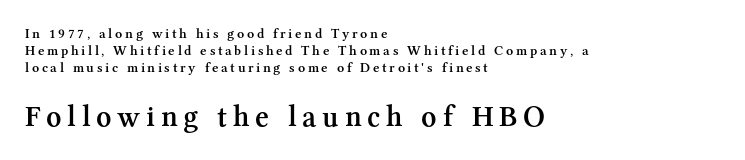
The strip under each line holds only bare page. The letters in the lower block stand taller than those in the block above. A semibold gives these letters moderate extra thickness, short of bold. Reading down the block, your eye returns to a fixed left position each line. Little horizontal feet cap the strokes, marking this as serif type.
